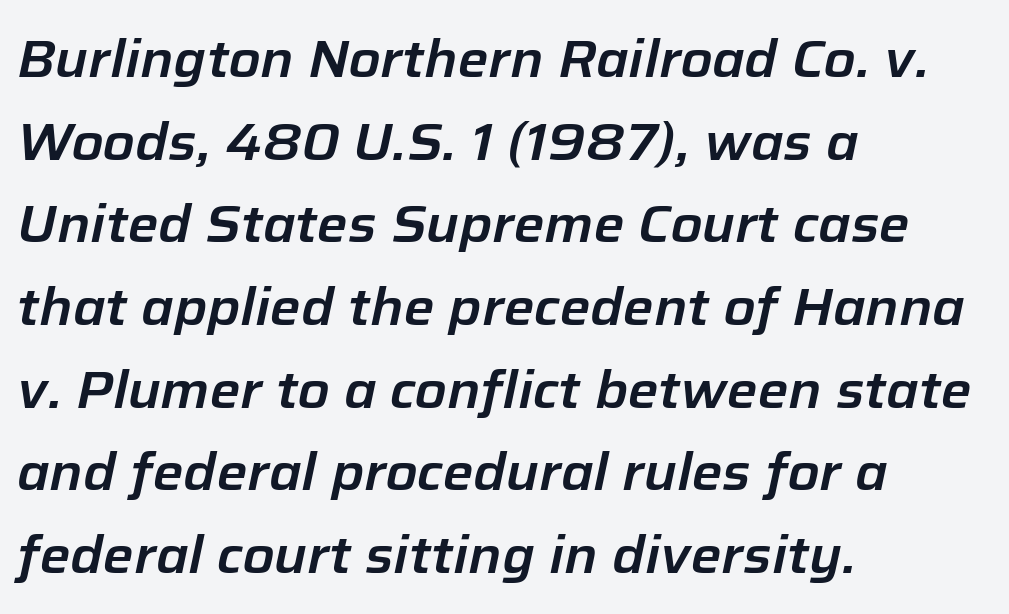
Q: Is the text italic (slanted)? A: Yes, it leans right by about 12 degrees.
Q: Is the text underlined? A: No.
Q: How is the paragraph aligned? A: Left-aligned.
Q: Is the spacing between letters normal or unusually wide? A: Normal.
Q: Is the spacing between lines tight, normal or loose? A: Normal.
Q: Width (condensed, normal, or wide)? A: Normal.
Q: Stroke contrast? A: Low.
Q: x-height? A: Medium.
Q: Monospaced? A: No.
